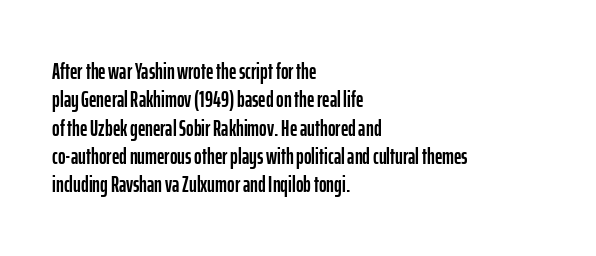
{"italic": "no", "underline": "no", "align": "left", "line_spacing_ratio": 1.23, "letter_spacing": "normal", "letter_spacing_em": 0.0, "glyph_px": 23}
